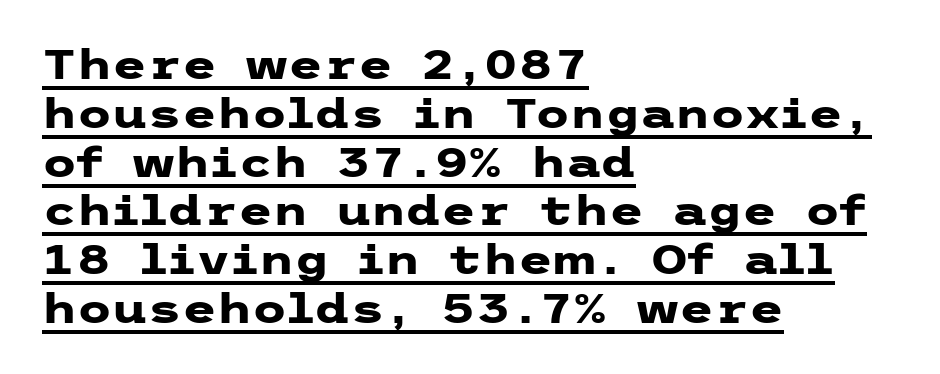
The image shows 40 px heavy, wide sans-serif type, upright; set left-aligned, line spacing 1.22x, normal letter spacing, underlined; low stroke contrast and a medium x-height.
